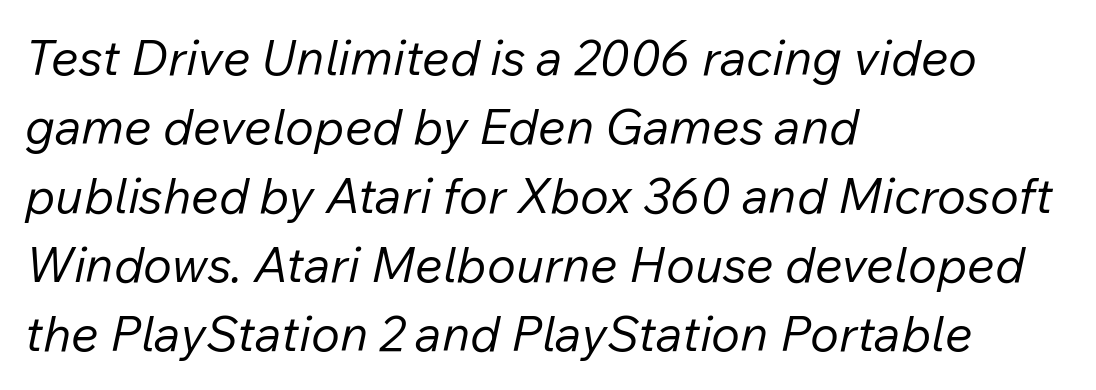
{"italic": "yes", "lean": "right", "slant_degrees": 12, "bold": "no", "weight": "regular", "width": "normal", "stroke_contrast": "low", "x_height": "medium", "monospaced": "no", "underline": "no", "align": "left", "line_spacing": "normal", "line_spacing_ratio": 1.41, "letter_spacing": "normal", "letter_spacing_em": 0.0, "glyph_px": 49}
